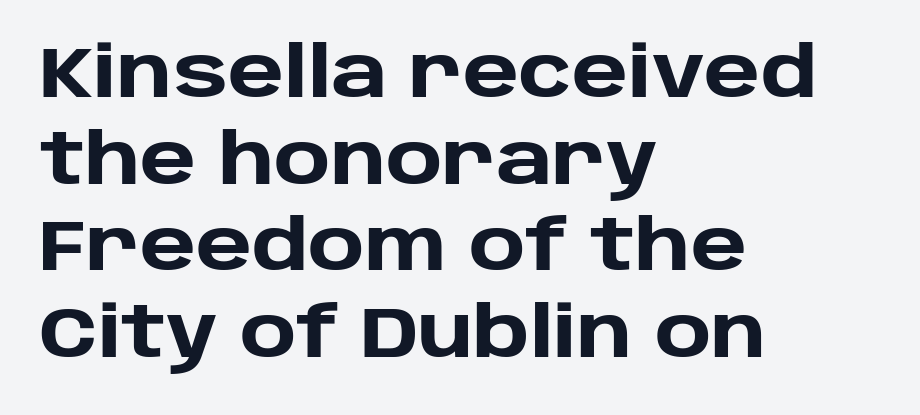
The image shows 71 px heavy sans-serif type, upright; set left-aligned, line spacing 1.22x, normal letter spacing, not underlined; low stroke contrast and a large x-height.
